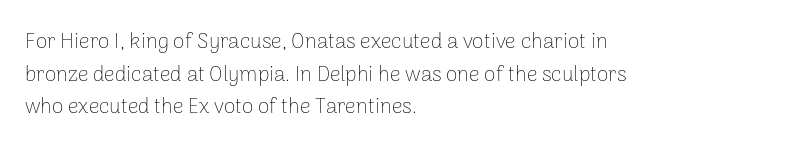
{"italic": "no", "bold": "no", "underline": "no", "align": "left", "line_spacing": "normal", "line_spacing_ratio": 1.55, "letter_spacing": "normal", "letter_spacing_em": 0.0, "glyph_px": 21}
